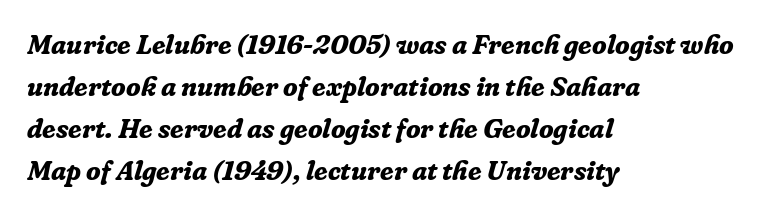
The zone under the glyphs is completely vacant. Caption: multi-line text, flush left, ragged right. Students, note that the glyphs here touch the page at normal intervals. Emphasis by weight is at full strength: bold. Observe the lean: these are italic letterforms.
